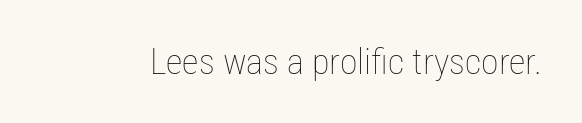
Q: Is the text bold? A: No.
Q: Is the text italic (slanted)? A: No, it is upright.
Q: Is the text underlined? A: No.
Q: Is the spacing between letters normal or unusually wide? A: Normal.
Q: Width (condensed, normal, or wide)? A: Condensed.
Q: Stroke contrast? A: Low.
Q: x-height? A: Medium.
Q: Monospaced? A: No.
